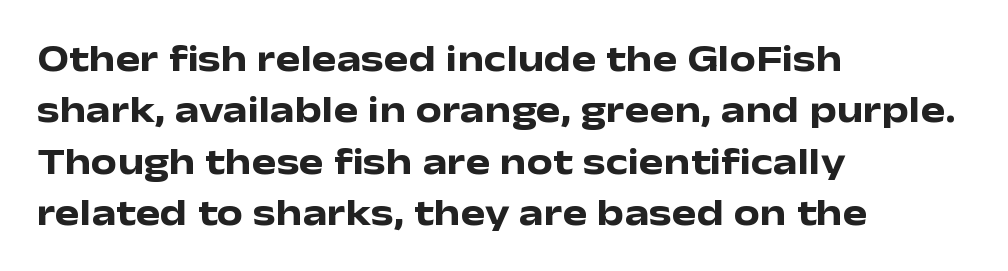
The image shows 37 px heavy, wide sans-serif type, upright; set left-aligned, normal line spacing (1.39x), normal letter spacing, not underlined; low stroke contrast and a medium x-height.
